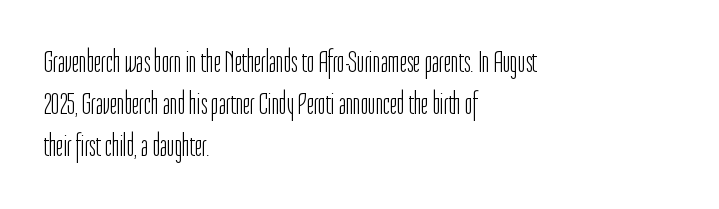
{"serif": "no", "italic": "no", "bold": "no", "weight": "light", "width": "condensed", "stroke_contrast": "low", "x_height": "medium", "monospaced": "no", "underline": "no", "align": "left", "line_spacing": "normal", "line_spacing_ratio": 1.32, "letter_spacing": "normal", "letter_spacing_em": 0.0, "glyph_px": 32}
